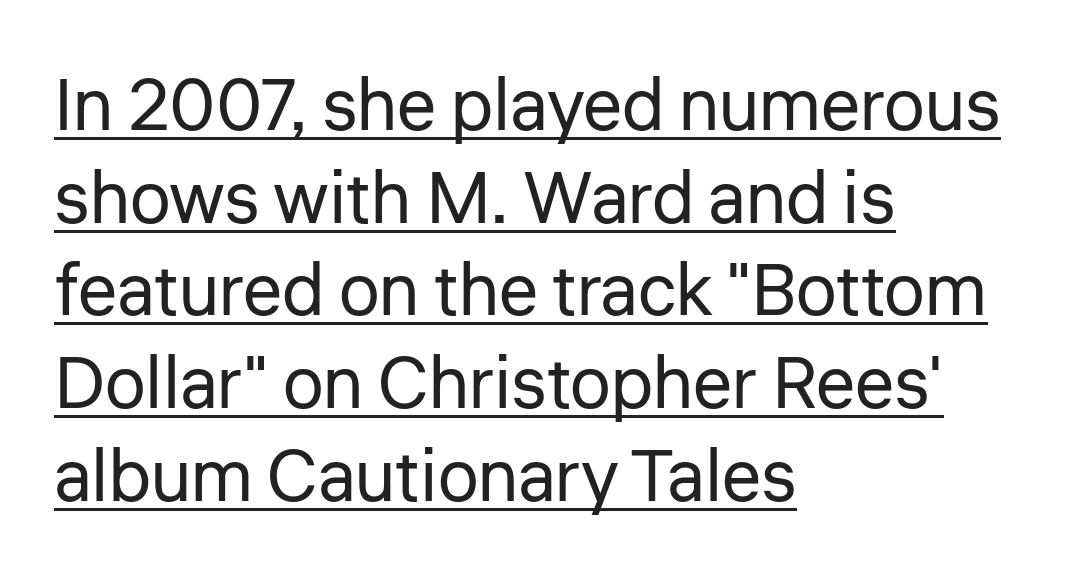
The letters look calm and open, with moderate or lighter stems. Has an underline been added? It has. Think of a printed novel: that variable character pitch is what you see here. Standard letterfit; no display-style spreading of the glyphs. Visually the block forms a straight wall on the left and a jagged coastline on the right.
